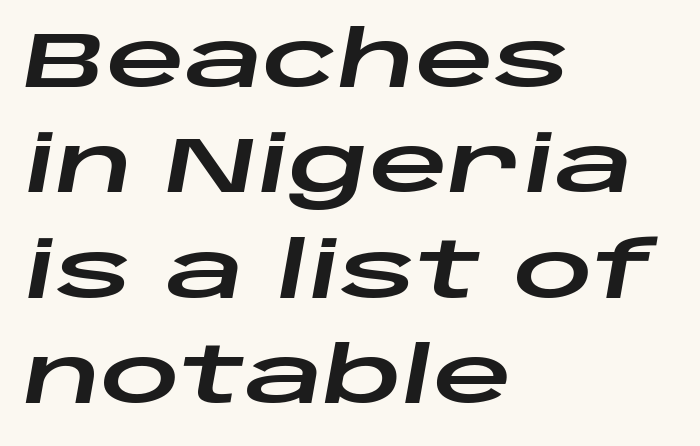
Q: Is the text italic (slanted)? A: Yes, it leans right by about 10 degrees.
Q: Is the text underlined? A: No.
Q: How is the paragraph aligned? A: Left-aligned.
Q: Is the spacing between letters normal or unusually wide? A: Normal.
Q: Is the spacing between lines tight, normal or loose? A: Normal.
Q: Width (condensed, normal, or wide)? A: Wide.
Q: Stroke contrast? A: Low.
Q: x-height? A: Large.
Q: Monospaced? A: No.
